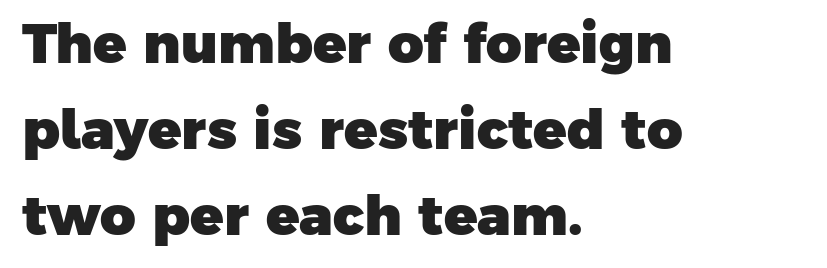
Look at the stroke-to-counter ratio: heavy, a bold. Proportional: the letters do not fall into vertical columns. Reading down the column, the eye jumps a familiar distance to each next line. How are the letters spaced? Ordinarily, with no added tracking.
